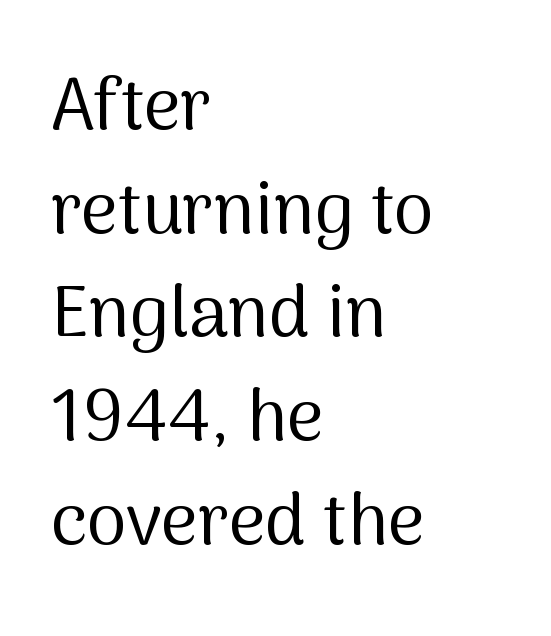
Q: Is the text bold? A: No.
Q: Is the text italic (slanted)? A: No, it is upright.
Q: Is the typeface a serif or a sans-serif typeface? A: Sans-serif.
Q: Is the text underlined? A: No.
Q: How is the paragraph aligned? A: Left-aligned.
Q: Is the spacing between letters normal or unusually wide? A: Normal.
Q: Is the spacing between lines tight, normal or loose? A: Normal.
Q: Width (condensed, normal, or wide)? A: Normal.
Q: Stroke contrast? A: Medium.
Q: x-height? A: Medium.
Q: Monospaced? A: No.
